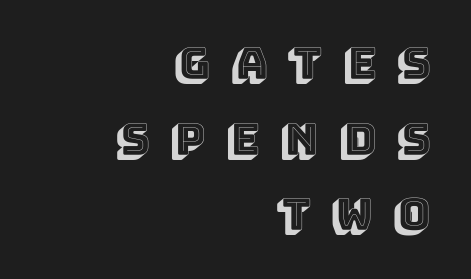
The image shows 44 px text type, upright; set right-aligned, line spacing 1.72x, unusually wide letter spacing (+0.48 em), not underlined; a large x-height.
